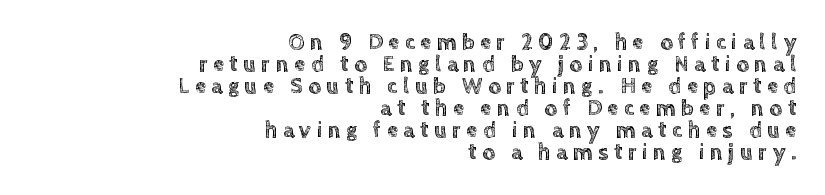
Q: Is the text italic (slanted)? A: No, it is upright.
Q: Is the text underlined? A: No.
Q: How is the paragraph aligned? A: Right-aligned.
Q: Is the spacing between letters normal or unusually wide? A: Unusually wide.
Q: Is the spacing between lines tight, normal or loose? A: Tight.
